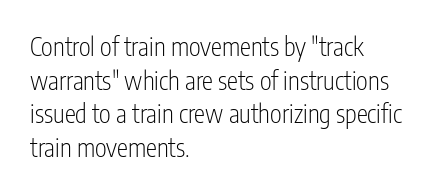
{"italic": "no", "bold": "no", "underline": "no", "align": "left", "line_spacing": "normal", "line_spacing_ratio": 1.35, "letter_spacing": "normal", "letter_spacing_em": 0.0, "glyph_px": 25}
